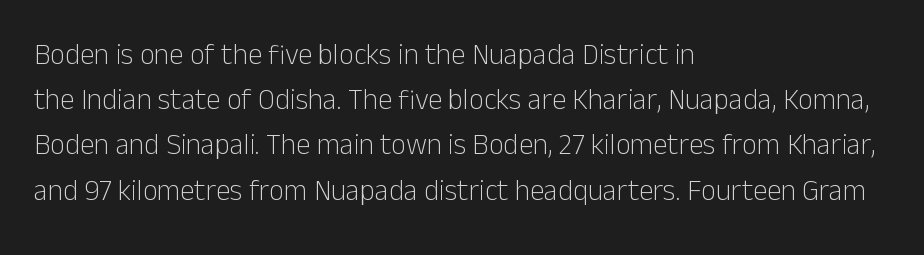
The image shows 29 px light sans-serif type, upright; set left-aligned, normal line spacing (1.56x), normal letter spacing, not underlined; low stroke contrast and a medium x-height.
